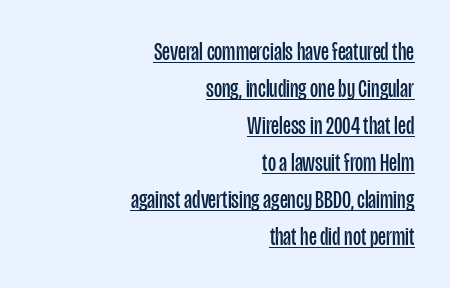
{"italic": "no", "bold": "no", "underline": "yes", "align": "right", "line_spacing": "normal", "line_spacing_ratio": 1.48, "letter_spacing": "normal", "letter_spacing_em": 0.0, "glyph_px": 25}
